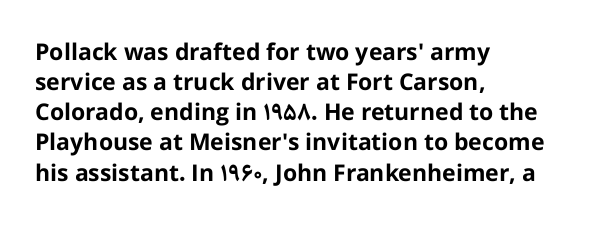
Q: Is the text bold? A: Yes.
Q: Is the text italic (slanted)? A: No, it is upright.
Q: Is the text underlined? A: No.
Q: How is the paragraph aligned? A: Left-aligned.
Q: Is the spacing between letters normal or unusually wide? A: Normal.
Q: Is the spacing between lines tight, normal or loose? A: Normal.
